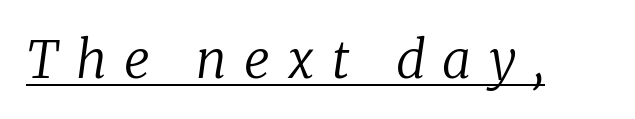
Q: Is the text bold? A: No.
Q: Is the text italic (slanted)? A: Yes, it leans right by about 8 degrees.
Q: Is the typeface a serif or a sans-serif typeface? A: Serif.
Q: Is the text underlined? A: Yes.
Q: Is the spacing between letters normal or unusually wide? A: Unusually wide.
Q: Width (condensed, normal, or wide)? A: Normal.
Q: Stroke contrast? A: Low.
Q: x-height? A: Medium.
Q: Monospaced? A: No.
